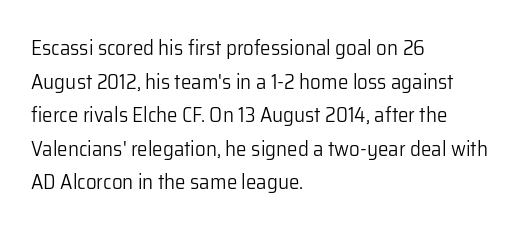
The image shows 21 px text type, upright; set left-aligned, normal line spacing (1.6x), normal letter spacing, not underlined.
